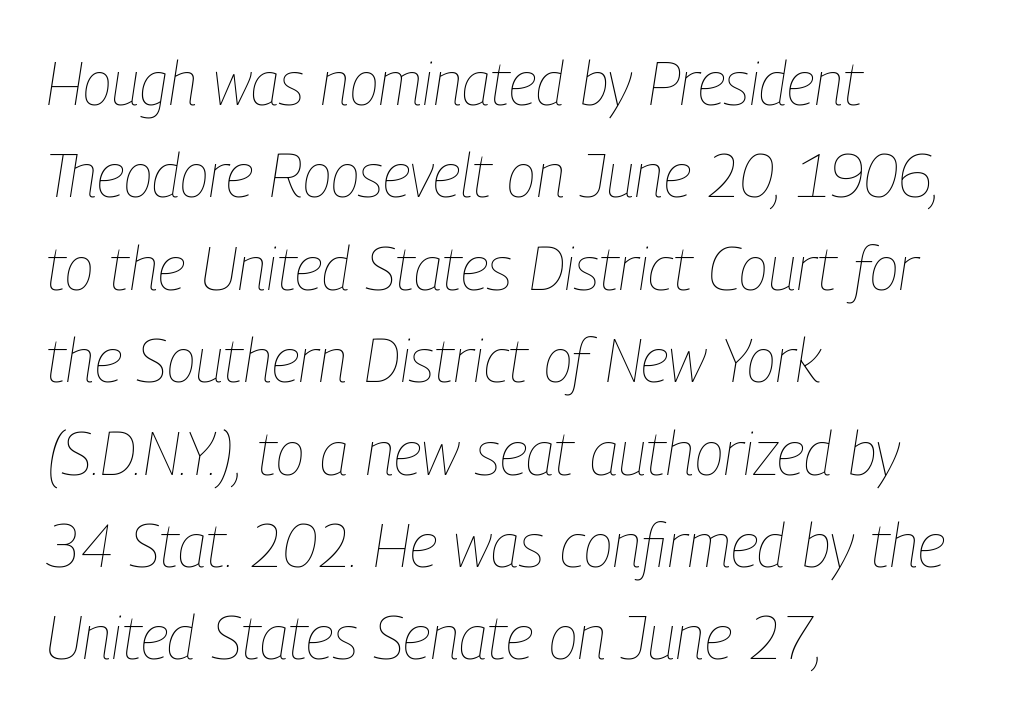
Q: Is the text bold? A: No.
Q: Is the text italic (slanted)? A: Yes, it leans right by about 9 degrees.
Q: Is the text underlined? A: No.
Q: How is the paragraph aligned? A: Left-aligned.
Q: Is the spacing between letters normal or unusually wide? A: Normal.
Q: Is the spacing between lines tight, normal or loose? A: Normal.
Q: Width (condensed, normal, or wide)? A: Condensed.
Q: Stroke contrast? A: Low.
Q: x-height? A: Medium.
Q: Monospaced? A: No.
